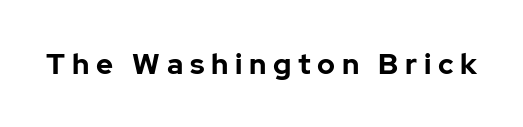
Do the characters align in a grid? No, the font is proportional. Has an underline been added? It has not. Set as a true bold cut, around the 700 mark. What stands out about the letter spacing? Its width — letters are far apart. The text was rendered using a sans face with plain stroke endings. Rendered with straight, roman letterforms.
